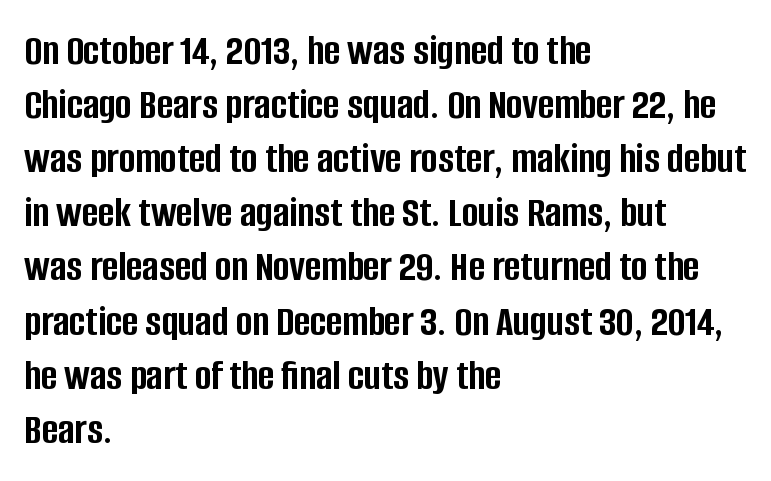
The image shows 44 px semibold, condensed sans-serif type, upright; set left-aligned, line spacing 1.23x, normal letter spacing, not underlined; low stroke contrast and a large x-height.
